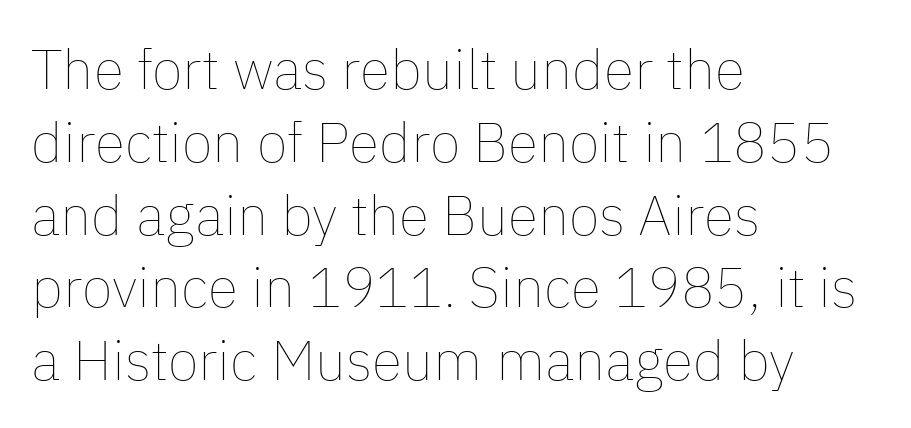
{"italic": "no", "bold": "no", "weight": "thin", "width": "normal", "stroke_contrast": "low", "x_height": "medium", "monospaced": "no", "underline": "no", "align": "left", "line_spacing": "normal", "line_spacing_ratio": 1.3, "letter_spacing": "normal", "letter_spacing_em": 0.0, "glyph_px": 56}
